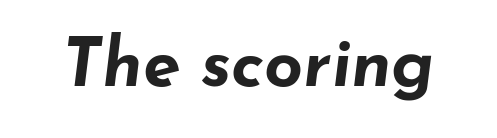
The image shows 68 px bold, wide type, italic (leaning right); set normal letter spacing, not underlined; low stroke contrast and a small x-height.
